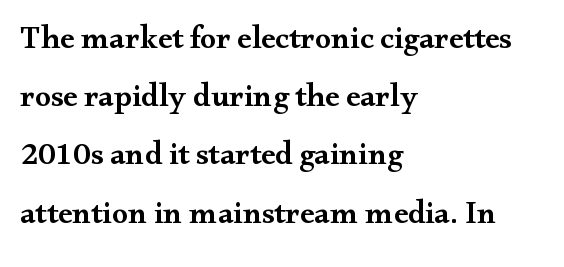
Q: Is the text bold? A: Semi-bold.
Q: Is the text italic (slanted)? A: No, it is upright.
Q: Is the typeface a serif or a sans-serif typeface? A: Serif.
Q: Is the text underlined? A: No.
Q: How is the paragraph aligned? A: Left-aligned.
Q: Is the spacing between letters normal or unusually wide? A: Normal.
Q: Width (condensed, normal, or wide)? A: Wide.
Q: Stroke contrast? A: Medium.
Q: x-height? A: Small.
Q: Monospaced? A: No.
